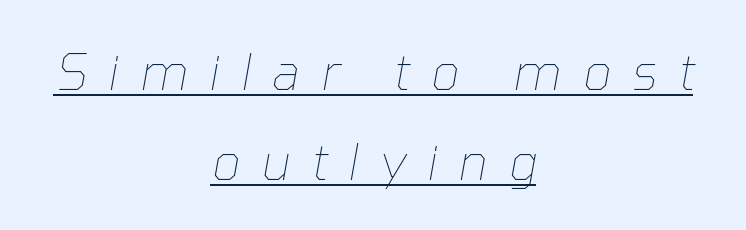
{"italic": "yes", "lean": "right", "slant_degrees": 10, "bold": "no", "weight": "thin", "width": "normal", "stroke_contrast": "low", "x_height": "medium", "monospaced": "no", "underline": "yes", "align": "center", "line_spacing_ratio": 1.8, "letter_spacing": "wide", "letter_spacing_em": 0.42, "glyph_px": 50}
